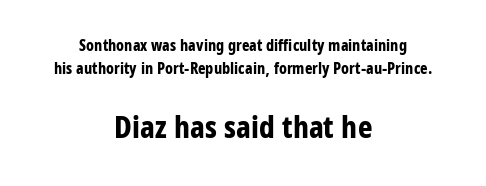
On the weight axis this lands at bold, roughly 700. Note the varied advance widths — an 'i' is clearly narrower than an 'm'. Unlike a traditional serif, this face leaves its strokes unadorned. Decoration check: the copy has no underline. The rendering enlarges the type as you move from the upper chunk to the lower. Posture: straight, roman, zero tilt.
